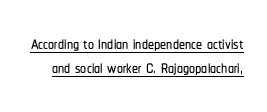
{"italic": "no", "underline": "yes", "line_spacing": "tight", "line_spacing_ratio": 1.0, "letter_spacing": "normal", "letter_spacing_em": 0.0, "glyph_px": 24}
